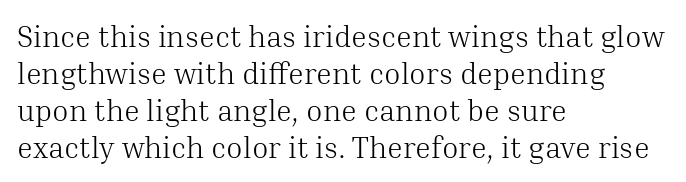
The strokes carry an ordinary text weight at most. These lines were composed using upright roman letters. What kind of face is this? One with serifs. The passage shown is typed in a proportional face where columns would drift. Does the copy run flush right? No — it runs flush left. Only glyphs here, with clear space below each row.
